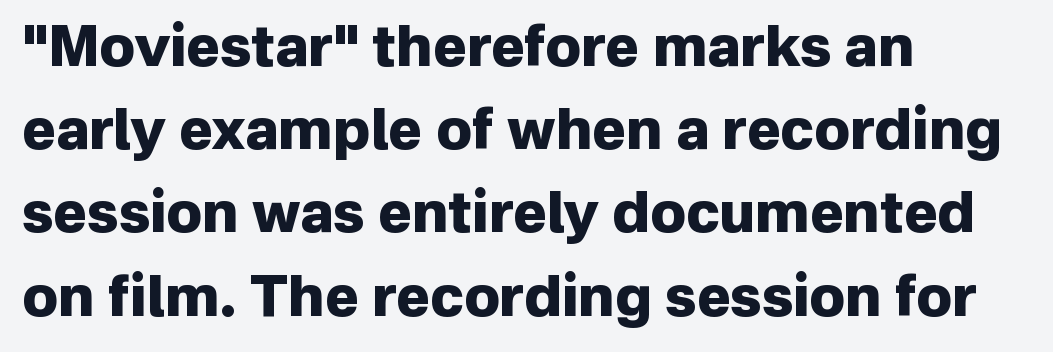
Q: Is the text bold? A: Yes.
Q: Is the text italic (slanted)? A: No, it is upright.
Q: Is the typeface a serif or a sans-serif typeface? A: Sans-serif.
Q: Is the text underlined? A: No.
Q: How is the paragraph aligned? A: Left-aligned.
Q: Is the spacing between letters normal or unusually wide? A: Normal.
Q: Is the spacing between lines tight, normal or loose? A: Normal.
Q: Width (condensed, normal, or wide)? A: Normal.
Q: Stroke contrast? A: Low.
Q: x-height? A: Medium.
Q: Monospaced? A: No.
